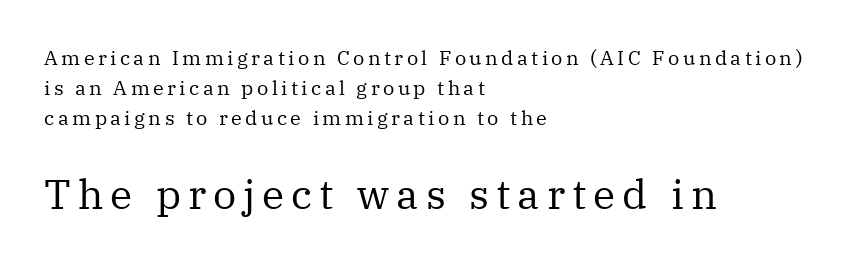
{"serif": "yes", "italic": "no", "bold": "no", "weight": "regular", "width": "normal", "stroke_contrast": "medium", "x_height": "medium", "monospaced": "no", "underline": "no", "align": "left", "line_spacing": "normal", "line_spacing_ratio": 1.49, "larger_block": "second", "size_ratio": 2.05, "glyph_px": 41}
